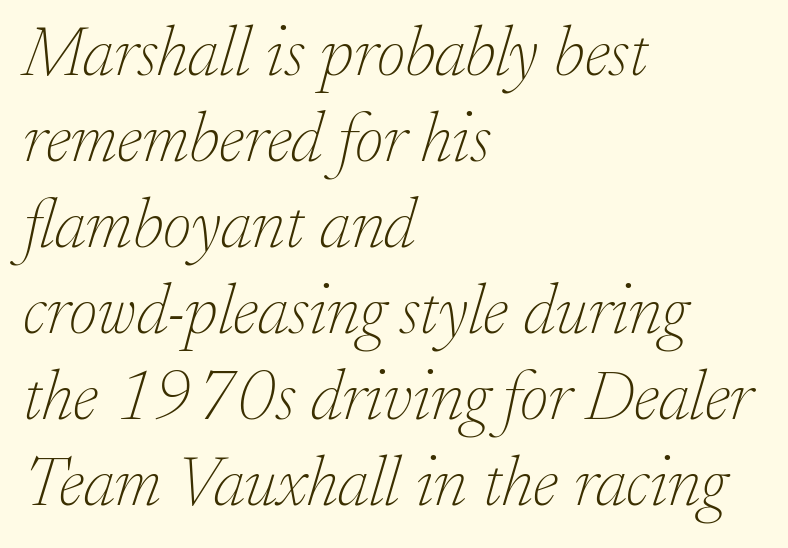
{"serif": "yes", "italic": "yes", "lean": "right", "slant_degrees": 17, "bold": "no", "weight": "thin", "width": "normal", "stroke_contrast": "low", "x_height": "small", "monospaced": "no", "underline": "no", "align": "left", "line_spacing_ratio": 1.23, "letter_spacing": "normal", "letter_spacing_em": 0.0, "glyph_px": 70}
